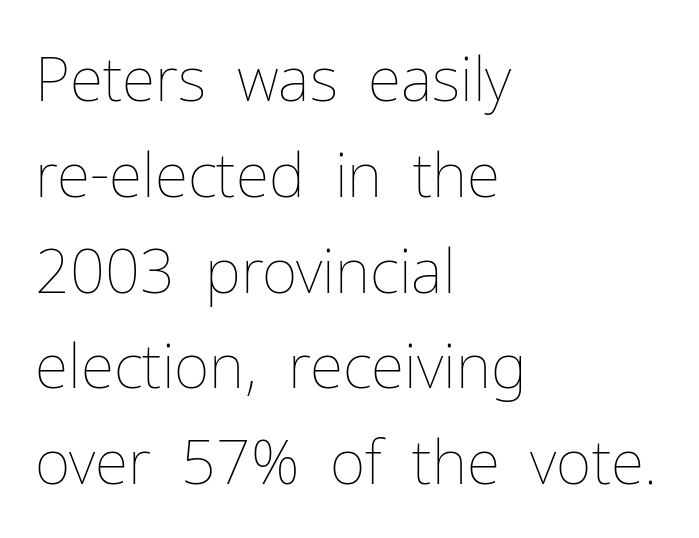
A clean baseline with only descenders dipping below it. Ink coverage per letter is moderate at most. Posture: straight, roman, zero tilt. These lines keep a tight, regular rhythm from letter to letter. Notice how the passage keeps a crisp vertical edge on the left only. Here the designer chose a conventional face with non-uniform glyph widths.
